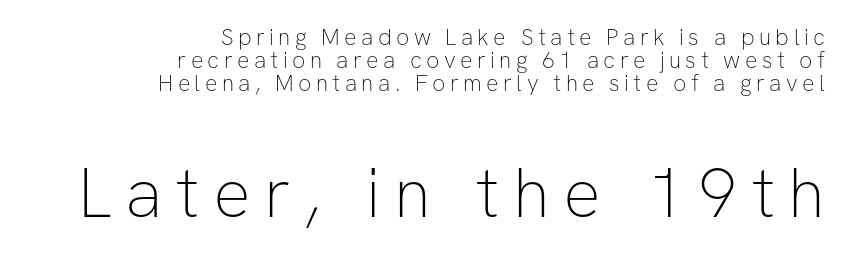
A clean baseline with only descenders dipping below it. Counters stay open thanks to moderate or lighter strokes. These lines huddle together more closely than default settings would place them. Ascenders rise straight up at ninety degrees.
